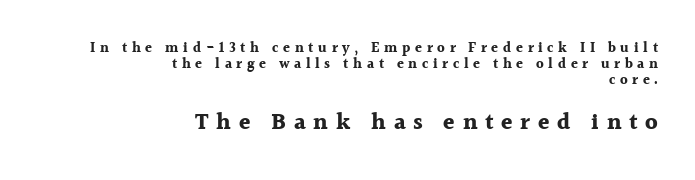
The paragraph has a hard right edge and a soft left edge. Type size steps up from the first block to the second. The rendering inserts visible extra space after every character. Underline: absent. Ascenders rise straight up at ninety degrees.
